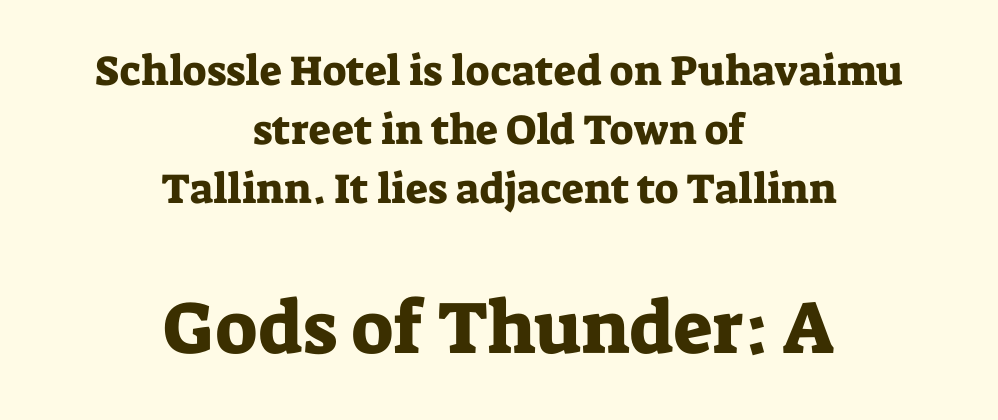
Q: Is the text italic (slanted)? A: No, it is upright.
Q: Is the typeface a serif or a sans-serif typeface? A: Serif.
Q: Is the text underlined? A: No.
Q: How is the paragraph aligned? A: Centered.
Q: Is the spacing between letters normal or unusually wide? A: Normal.
Q: Is the spacing between lines tight, normal or loose? A: Normal.
Q: Which block of text is set in a larger size, the first (top) or the second (bottom)? A: The second (bottom) one.
Q: Width (condensed, normal, or wide)? A: Normal.
Q: Stroke contrast? A: Low.
Q: x-height? A: Medium.
Q: Monospaced? A: No.
